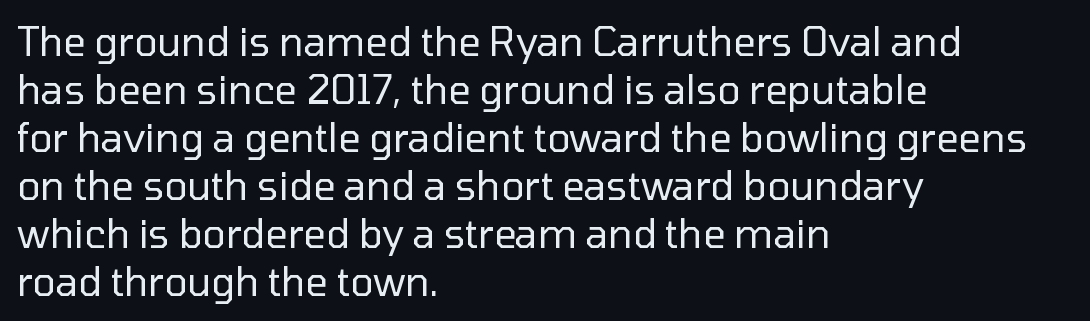
{"serif": "no", "italic": "no", "bold": "no", "weight": "regular", "width": "normal", "stroke_contrast": "low", "x_height": "medium", "monospaced": "no", "underline": "no", "align": "left", "line_spacing_ratio": 1.23, "letter_spacing": "normal", "letter_spacing_em": 0.0, "glyph_px": 39}
